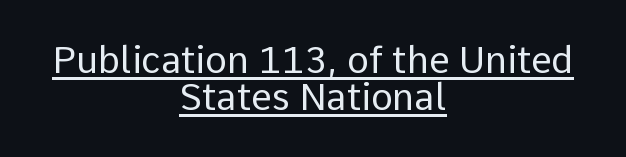
{"serif": "no", "italic": "no", "bold": "no", "weight": "regular", "width": "normal", "stroke_contrast": "low", "x_height": "medium", "monospaced": "no", "underline": "yes", "align": "center", "line_spacing": "tight", "line_spacing_ratio": 1.0, "letter_spacing": "normal", "letter_spacing_em": 0.0, "glyph_px": 37}
